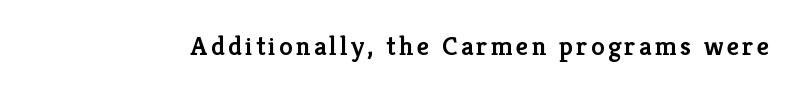
The image shows 27 px text type, upright; set not underlined.
